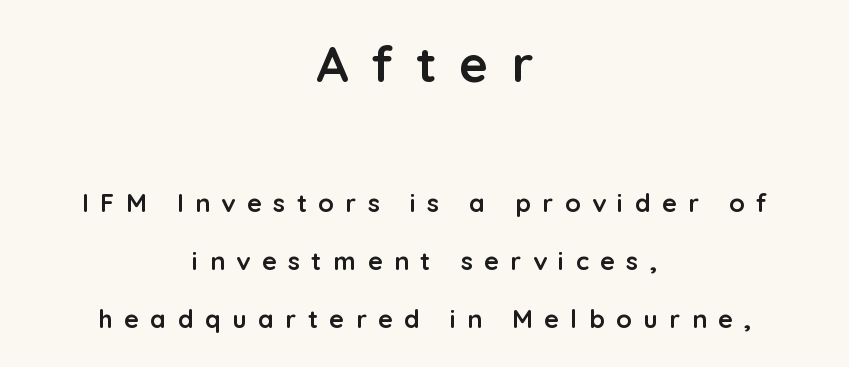
{"serif": "no", "italic": "no", "bold": "yes", "weight": "semibold", "width": "normal", "stroke_contrast": "low", "x_height": "medium", "monospaced": "no", "underline": "no", "align": "center", "line_spacing": "loose", "line_spacing_ratio": 2.31, "letter_spacing": "wide", "letter_spacing_em": 0.46, "larger_block": "first", "size_ratio": 2.0, "glyph_px": 50}
